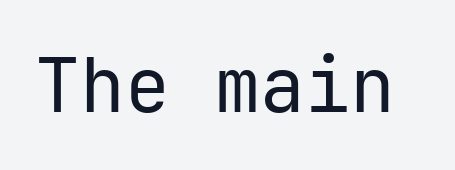
Type style note: lacks serifs. Glance below the letters and you will spot only blank space. This is the regular roman posture of the typeface. The horizontal fit of the characters is conventional and even.
